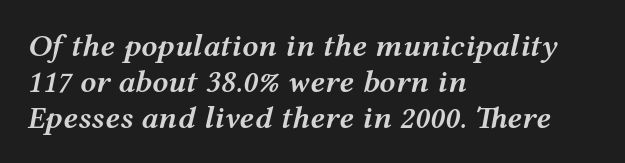
Each glyph is drawn with semibold strokes, heavier than normal yet not fully bold. Underlining? Definitely not there. Each letter keeps its own natural width here, so spacing adapts to shape. The space between consecutive lines is stingy.
